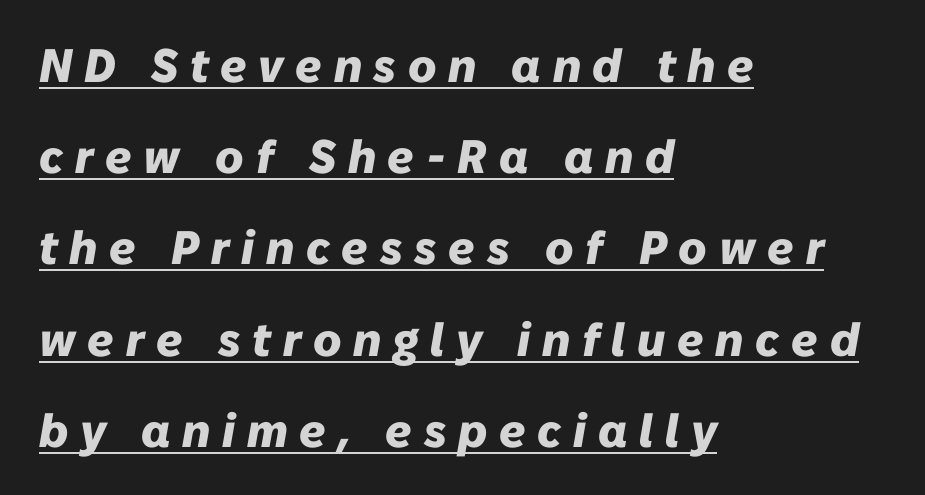
Quick note: interline space is abundant. A dark, heavy texture on the line: the type is bold. Words appear elongated and porous because spacing is wide. The rag falls on the right side of this text block.
